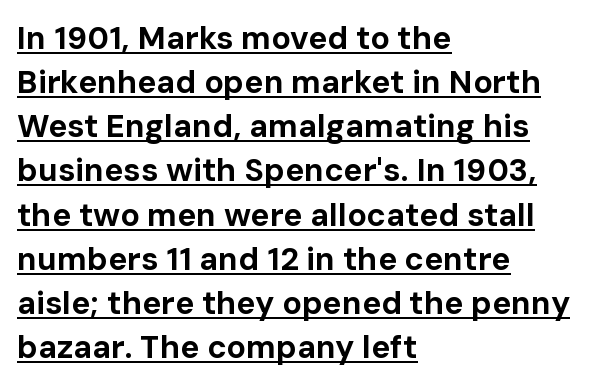
Each letter's strokes conclude bluntly, with no projecting serifs. Is there an underline? Yes — a line sits under the letters. The type is set solid horizontally, with unmodified tracking. Character widths vary here, with narrow letters taking less room than wide ones. One-word summary of the alignment: left. Style check: upright.
